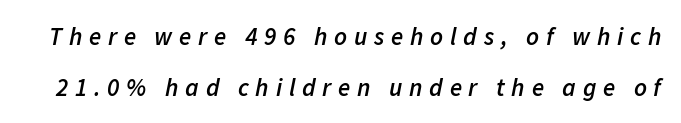
Q: Is the text bold? A: Semi-bold.
Q: Is the text italic (slanted)? A: Yes, it leans right by about 11 degrees.
Q: Is the text underlined? A: No.
Q: Is the spacing between letters normal or unusually wide? A: Unusually wide.
Q: Is the spacing between lines tight, normal or loose? A: Loose.
